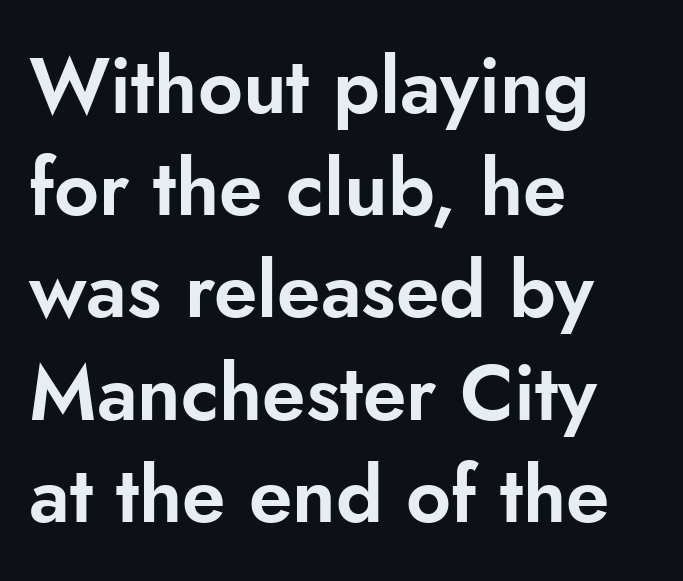
{"serif": "no", "italic": "no", "width": "normal", "stroke_contrast": "low", "x_height": "small", "monospaced": "no", "underline": "no", "align": "left", "line_spacing": "normal", "line_spacing_ratio": 1.31, "letter_spacing": "normal", "letter_spacing_em": 0.0, "glyph_px": 78}
